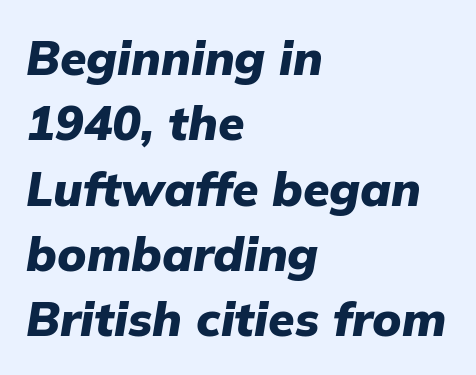
The image shows 48 px heavy type, italic (leaning right); set left-aligned, normal line spacing (1.36x), normal letter spacing, not underlined; low stroke contrast and a medium x-height.
